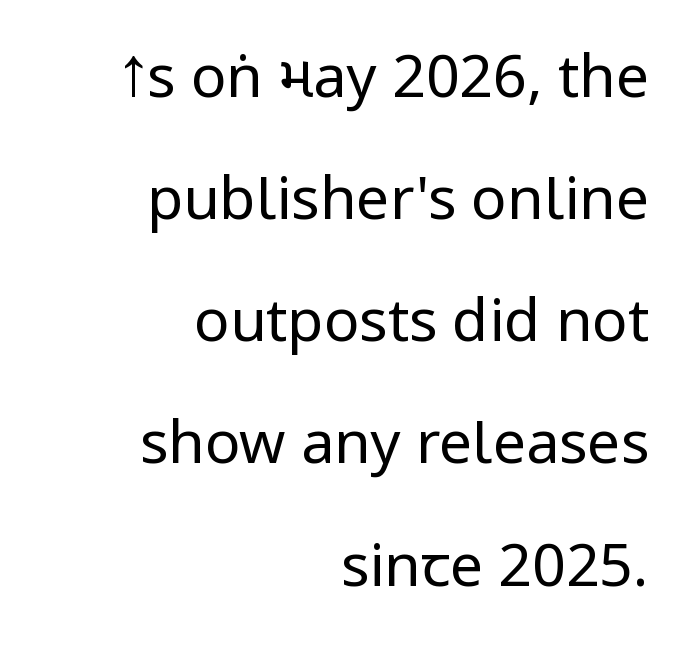
The image shows 59 px regular-weight, condensed sans-serif type, upright; set right-aligned, loose line spacing (2.07x), normal letter spacing, not underlined; low stroke contrast.
